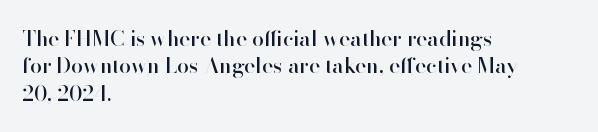
{"italic": "no", "underline": "no", "align": "left", "line_spacing": "normal", "line_spacing_ratio": 1.3, "letter_spacing": "normal", "letter_spacing_em": 0.0, "glyph_px": 21}
